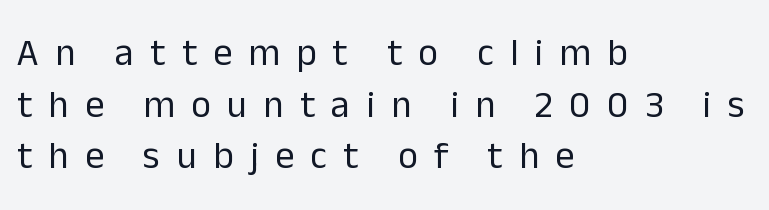
Q: Is the text bold? A: No.
Q: Is the text italic (slanted)? A: No, it is upright.
Q: Is the typeface a serif or a sans-serif typeface? A: Sans-serif.
Q: Is the text underlined? A: No.
Q: How is the paragraph aligned? A: Left-aligned.
Q: Is the spacing between letters normal or unusually wide? A: Unusually wide.
Q: Is the spacing between lines tight, normal or loose? A: Normal.
Q: Width (condensed, normal, or wide)? A: Normal.
Q: Stroke contrast? A: Low.
Q: x-height? A: Medium.
Q: Monospaced? A: No.
